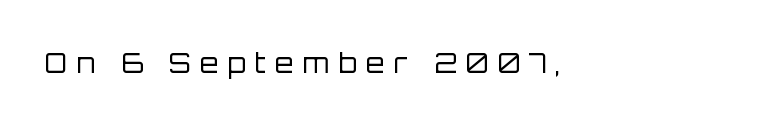
Substantial extra tracking has been applied to these lines. The strokes are not fattened; the text isn't bold. Beneath every word, the page is bare. The specimen reads as upright at a glance.
